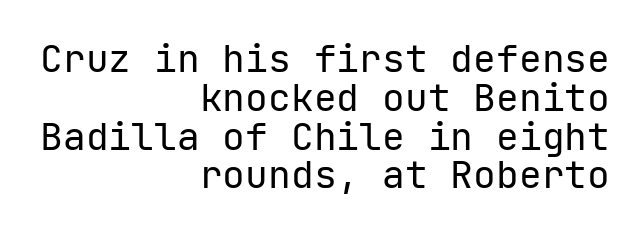
Q: Is the text bold? A: No.
Q: Is the text italic (slanted)? A: No, it is upright.
Q: Is the typeface a serif or a sans-serif typeface? A: Sans-serif.
Q: Is the text underlined? A: No.
Q: How is the paragraph aligned? A: Right-aligned.
Q: Is the spacing between letters normal or unusually wide? A: Normal.
Q: Is the spacing between lines tight, normal or loose? A: Tight.
Q: Width (condensed, normal, or wide)? A: Normal.
Q: Stroke contrast? A: Low.
Q: x-height? A: Medium.
